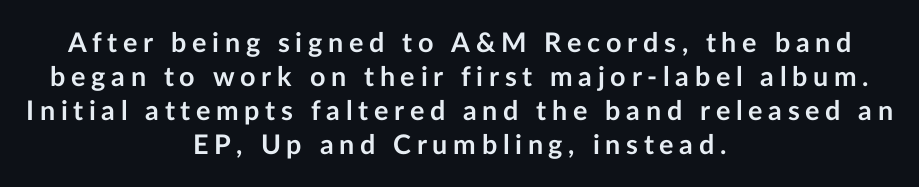
Q: Is the text bold? A: Yes.
Q: Is the text italic (slanted)? A: No, it is upright.
Q: Is the text underlined? A: No.
Q: How is the paragraph aligned? A: Centered.
Q: Is the spacing between letters normal or unusually wide? A: Unusually wide.
Q: Is the spacing between lines tight, normal or loose? A: Normal.
